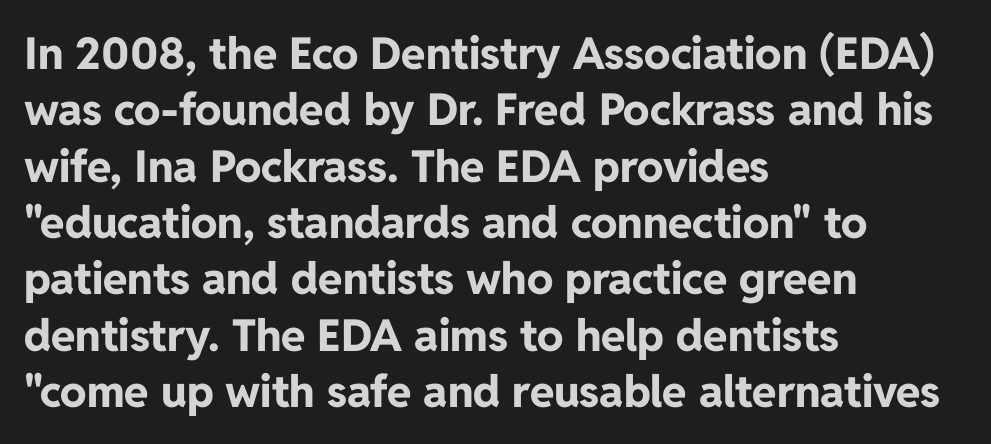
The image shows 44 px bold sans-serif type, upright; set left-aligned, normal line spacing (1.28x), normal letter spacing, not underlined; low stroke contrast and a medium x-height.
